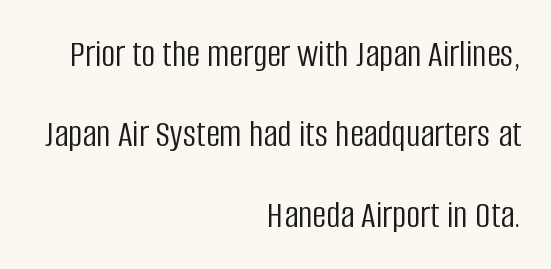
{"serif": "no", "italic": "no", "bold": "no", "weight": "light", "width": "condensed", "stroke_contrast": "low", "x_height": "large", "monospaced": "no", "underline": "no", "align": "right", "line_spacing": "loose", "line_spacing_ratio": 2.06, "letter_spacing": "normal", "letter_spacing_em": 0.0, "glyph_px": 39}
